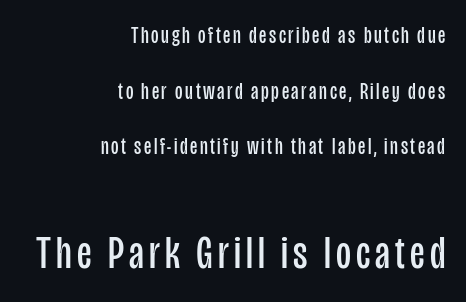
The strip under each line holds only bare page. Upright lettering throughout. Line endings align vertically; line beginnings do not. Summary of vertical rhythm: relaxed, with wide interline spacing. Between these two stacked blocks, the lower one wins on size.
